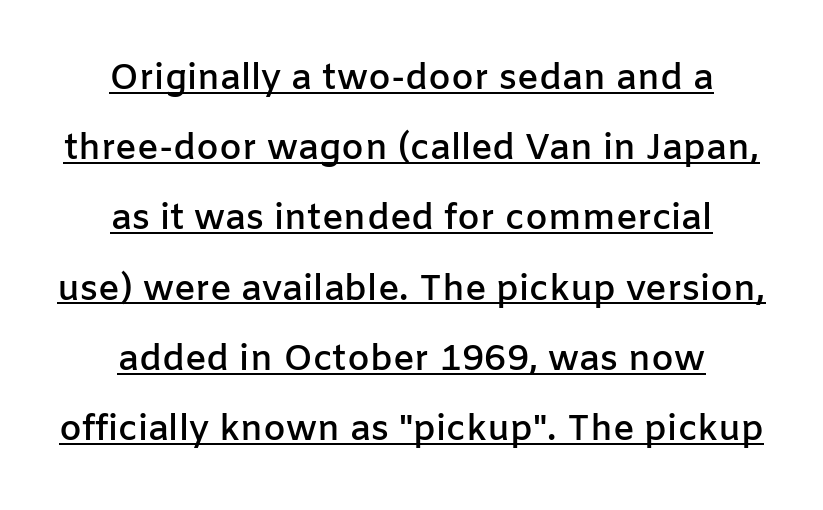
Q: Is the text bold? A: Semi-bold.
Q: Is the text italic (slanted)? A: No, it is upright.
Q: Is the typeface a serif or a sans-serif typeface? A: Sans-serif.
Q: Is the text underlined? A: Yes.
Q: How is the paragraph aligned? A: Centered.
Q: Is the spacing between letters normal or unusually wide? A: Normal.
Q: Is the spacing between lines tight, normal or loose? A: Loose.
Q: Width (condensed, normal, or wide)? A: Normal.
Q: Stroke contrast? A: Low.
Q: x-height? A: Medium.
Q: Monospaced? A: No.
